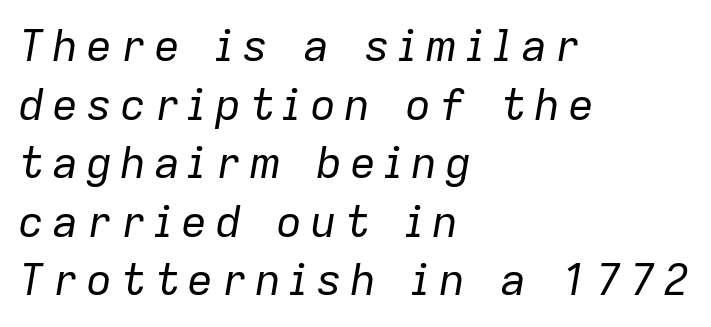
Is the type slanted? Yes — the strokes lean at a clear angle. No heavy texture on the line: the type isn't bold. These lines are set flush left with a ragged right edge. Varying glyph widths throughout — classic text-font behaviour. Descender tails drop into unmarked territory.
